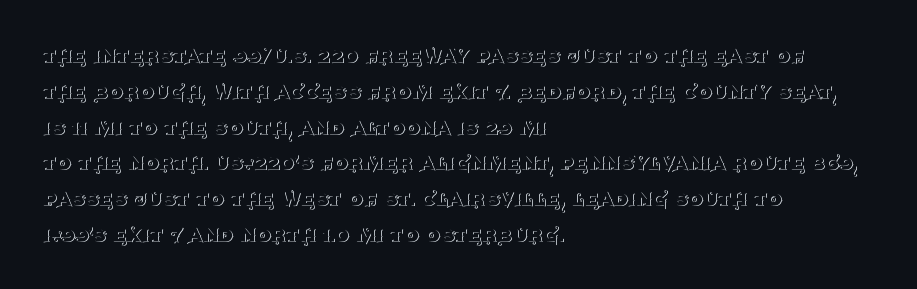
{"italic": "no", "bold": "no", "underline": "no", "align": "left", "line_spacing": "normal", "line_spacing_ratio": 1.49, "letter_spacing": "normal", "letter_spacing_em": 0.0, "glyph_px": 24}
